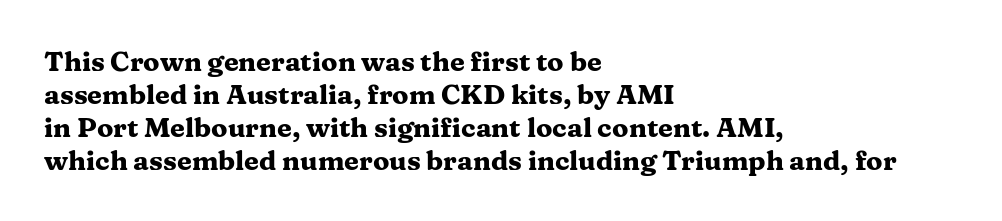
{"italic": "no", "bold": "yes", "underline": "no", "align": "left", "line_spacing_ratio": 1.22, "letter_spacing": "normal", "letter_spacing_em": 0.0, "glyph_px": 27}
